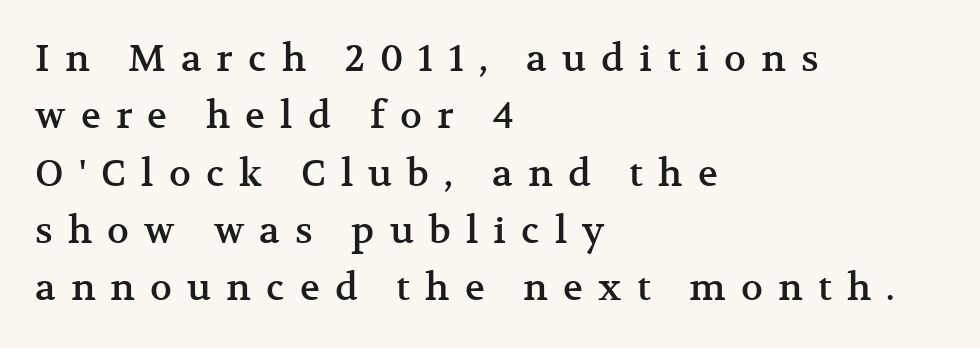
Q: Is the text italic (slanted)? A: No, it is upright.
Q: Is the typeface a serif or a sans-serif typeface? A: Serif.
Q: Is the text underlined? A: No.
Q: How is the paragraph aligned? A: Left-aligned.
Q: Is the spacing between letters normal or unusually wide? A: Unusually wide.
Q: Is the spacing between lines tight, normal or loose? A: Normal.
Q: Width (condensed, normal, or wide)? A: Normal.
Q: Stroke contrast? A: Medium.
Q: x-height? A: Medium.
Q: Monospaced? A: No.
